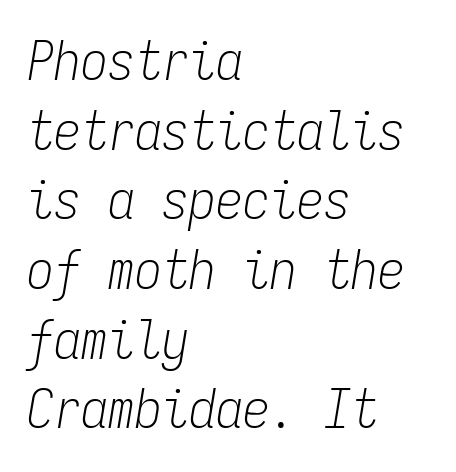
The image shows 54 px light, condensed type, italic (leaning right), monospaced; set left-aligned, normal line spacing (1.29x), normal letter spacing, not underlined; low stroke contrast and a medium x-height.
